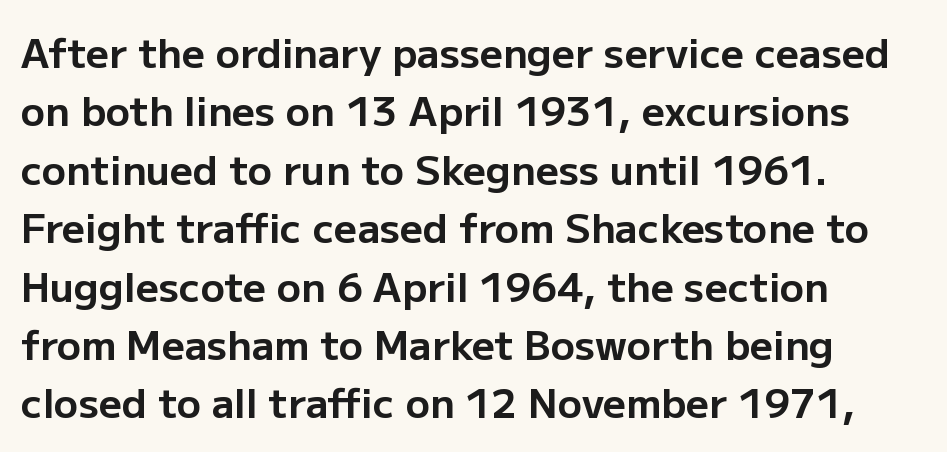
The image shows 40 px bold sans-serif type, upright; set left-aligned, normal line spacing (1.46x), normal letter spacing, not underlined; low stroke contrast and a medium x-height.
